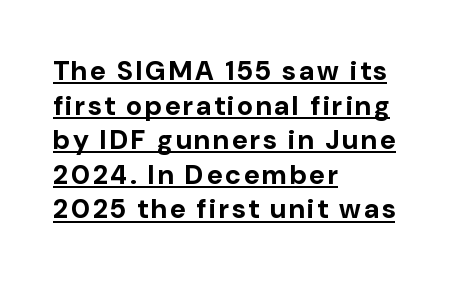
The letters stand upright; this is a roman face. Chunky letters — that's bold for sure. A classic flush-left, rag-right setting is used for this passage. The glyphs are accompanied by a horizontal stroke just below them. What's the leading like? Ordinary, nothing unusual.
